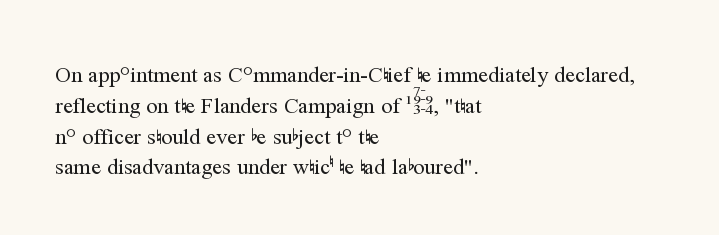
{"italic": "no", "bold": "no", "underline": "no", "align": "left", "line_spacing": "normal", "line_spacing_ratio": 1.4, "letter_spacing": "normal", "letter_spacing_em": 0.0, "glyph_px": 22}
